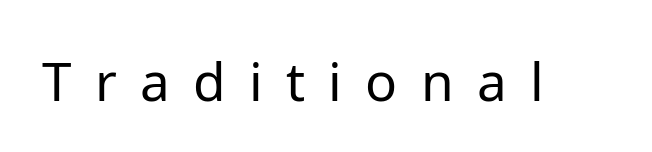
The image shows 53 px regular-weight sans-serif type, upright; set unusually wide letter spacing (+0.44 em), not underlined; low stroke contrast and a medium x-height.
